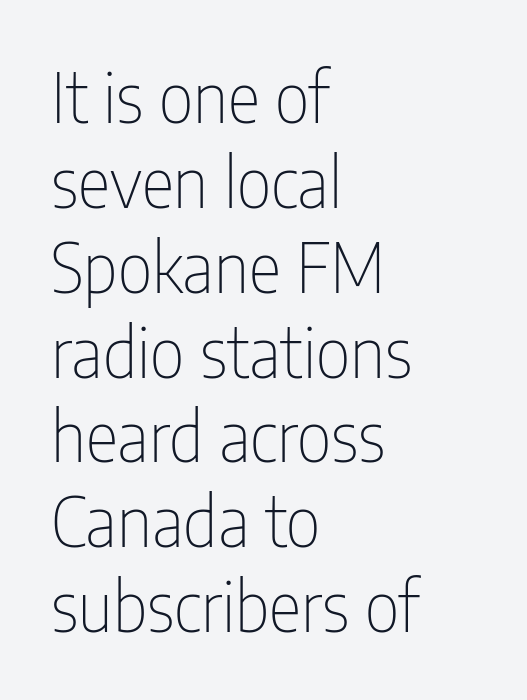
The image shows 69 px thin, condensed sans-serif type, upright; set left-aligned, line spacing 1.23x, normal letter spacing, not underlined; low stroke contrast and a medium x-height.
